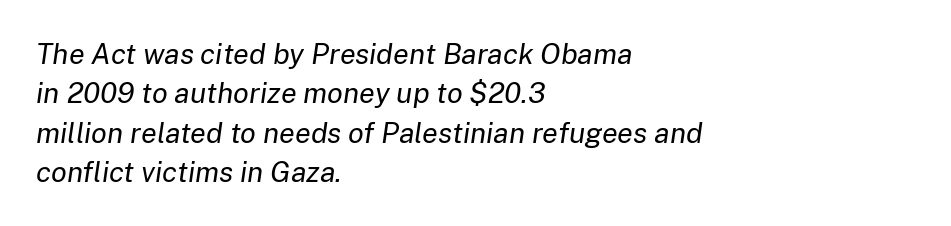
{"italic": "yes", "lean": "right", "slant_degrees": 8, "bold": "no", "weight": "regular", "width": "normal", "stroke_contrast": "low", "x_height": "medium", "monospaced": "no", "underline": "no", "align": "left", "line_spacing": "normal", "line_spacing_ratio": 1.36, "letter_spacing": "normal", "letter_spacing_em": 0.0, "glyph_px": 29}
